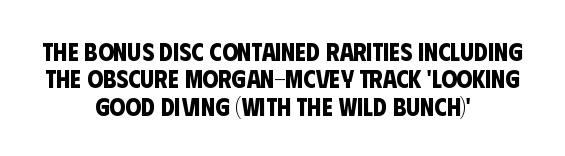
The image shows 25 px bold type; set centered, tight line spacing (1.1x), normal letter spacing, not underlined.
